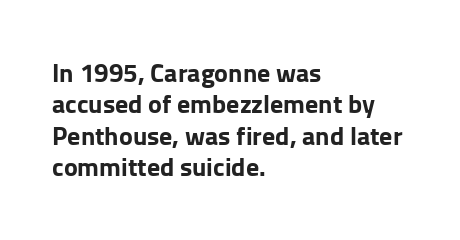
Posture: straight, roman, zero tilt. A student would call this left alignment; a typographer would say flush left, rag right. Rule under the text: the space is simply empty. Between one letter and the next there's only the usual sliver of space. Plenty of ink on the page — the face is bold.
